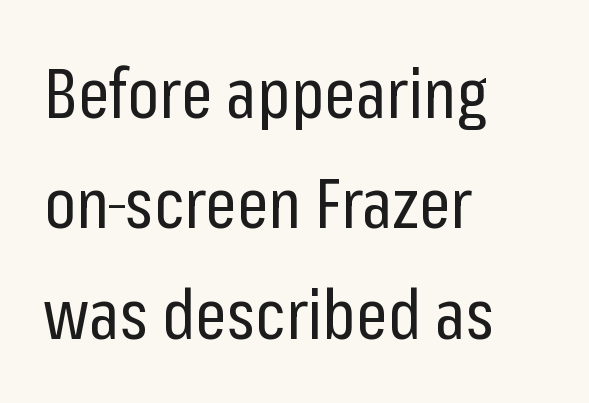
{"serif": "no", "italic": "no", "bold": "no", "weight": "regular", "width": "condensed", "stroke_contrast": "low", "x_height": "medium", "monospaced": "no", "underline": "no", "align": "left", "line_spacing": "normal", "line_spacing_ratio": 1.6, "letter_spacing": "normal", "letter_spacing_em": 0.0, "glyph_px": 69}
